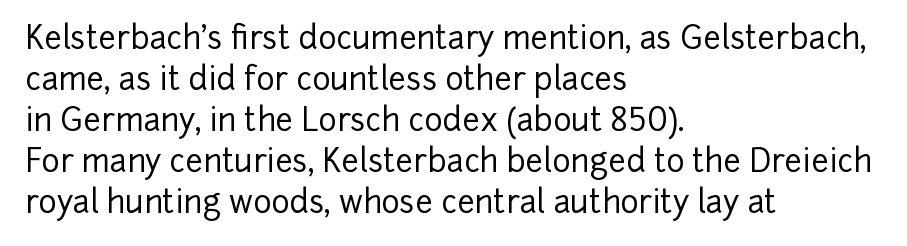
{"serif": "no", "italic": "no", "width": "normal", "stroke_contrast": "low", "x_height": "medium", "monospaced": "no", "underline": "no", "align": "left", "line_spacing": "normal", "line_spacing_ratio": 1.32, "letter_spacing": "normal", "letter_spacing_em": 0.0, "glyph_px": 31}
